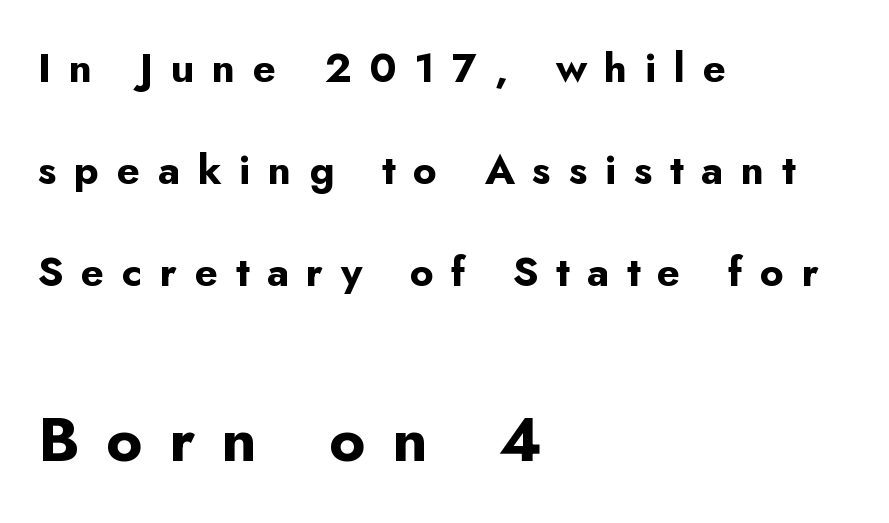
The image shows 62 px bold sans-serif type, upright; set left-aligned, loose line spacing (2.49x), unusually wide letter spacing (+0.43 em), not underlined; the second (bottom) block is 1.51x larger; low stroke contrast and a small x-height.
